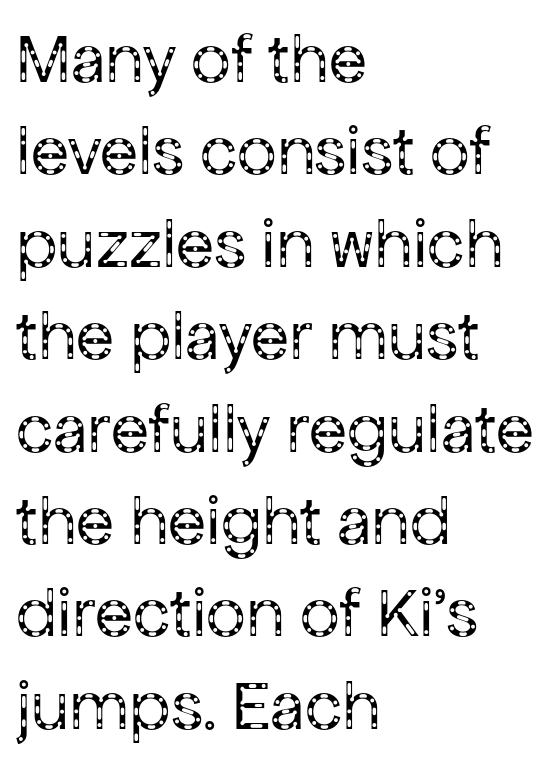
The image shows 70 px regular-weight sans-serif type, upright; set left-aligned, normal line spacing (1.32x), normal letter spacing, not underlined; low stroke contrast and a medium x-height.
